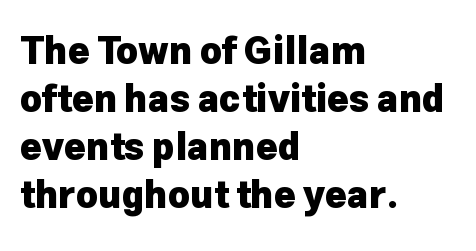
The image shows 37 px heavy sans-serif type, upright; set left-aligned, normal line spacing (1.3x), normal letter spacing, not underlined; low stroke contrast and a medium x-height.
